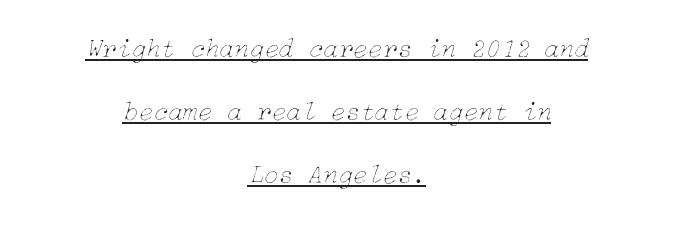
{"italic": "yes", "lean": "right", "slant_degrees": 15, "bold": "no", "underline": "yes", "align": "center", "line_spacing": "loose", "line_spacing_ratio": 2.34, "letter_spacing": "normal", "letter_spacing_em": 0.0, "glyph_px": 27}
